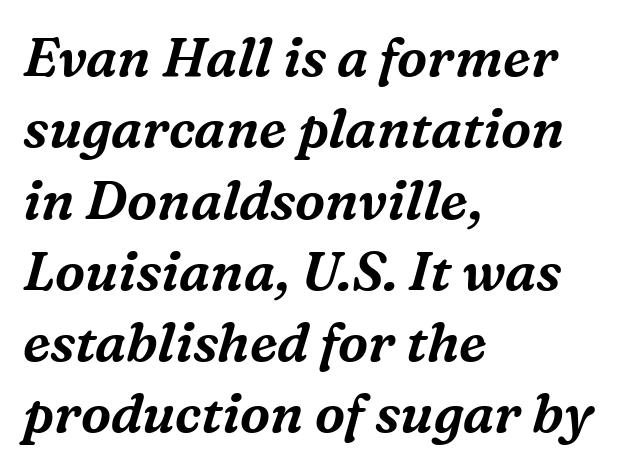
The image shows 54 px serif type, italic (leaning right); set left-aligned, normal line spacing (1.32x), normal letter spacing, not underlined; medium stroke contrast and a medium x-height.
